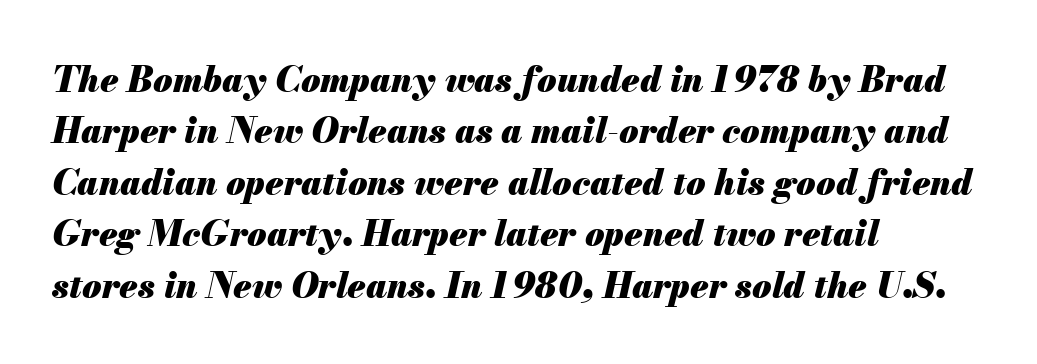
The image shows 35 px heavy type, italic (leaning right); set left-aligned, normal line spacing (1.47x), normal letter spacing, not underlined; medium stroke contrast and a small x-height.
